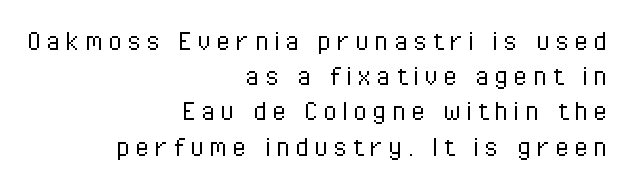
The image shows 32 px light, condensed sans-serif type, upright; set right-aligned, tight line spacing (1.1x), not underlined; low stroke contrast and a medium x-height.
